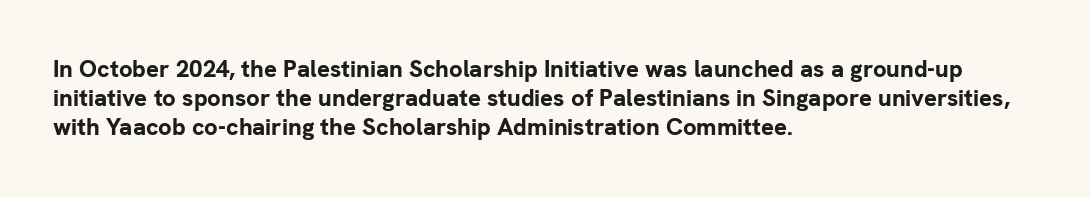
The image shows 24 px bold type, upright; set left-aligned, line spacing 1.21x, normal letter spacing, not underlined.
